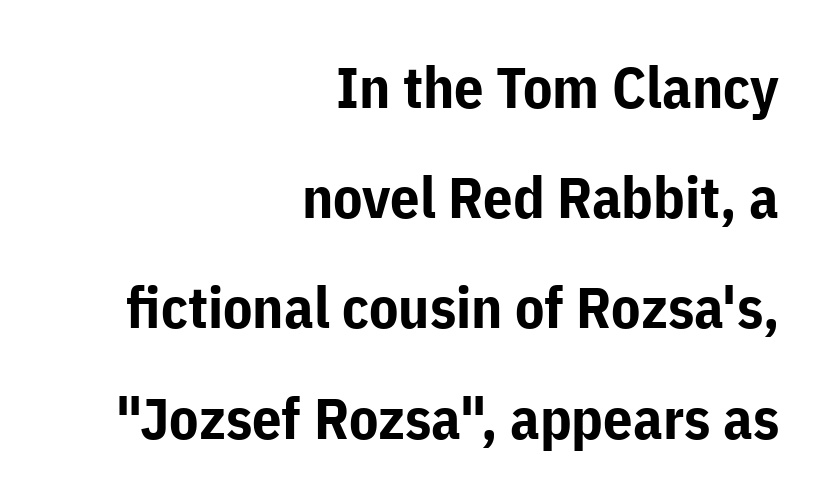
Widely set lines give the paragraph a tall, airy silhouette. These lines carry a lot of weight — the face is fully bold. Nobody drew a line under any word here. The type sits square on the baseline with zero lean. Each letter keeps its own natural width here, so spacing adapts to shape. If you drew a ruler down the right edge, every line would touch it.
